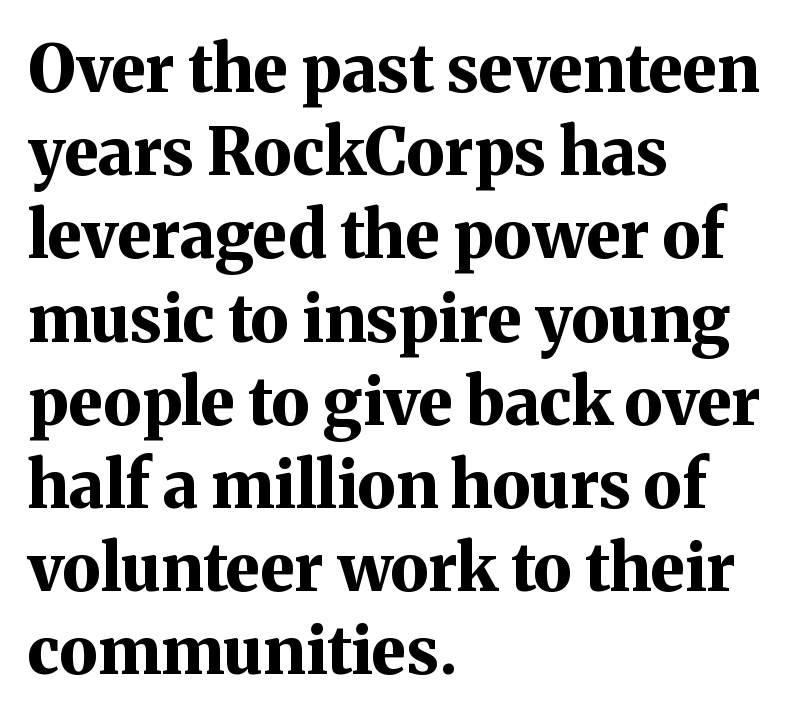
{"serif": "yes", "italic": "no", "bold": "yes", "weight": "bold", "width": "normal", "stroke_contrast": "medium", "x_height": "medium", "monospaced": "no", "underline": "no", "align": "left", "line_spacing": "normal", "line_spacing_ratio": 1.28, "letter_spacing": "normal", "letter_spacing_em": 0.0, "glyph_px": 65}
